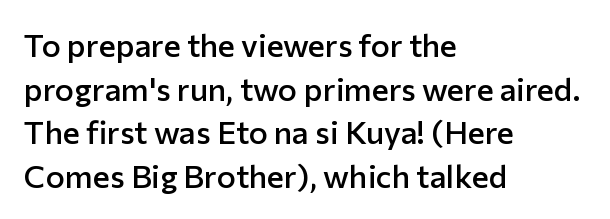
Slightly chunky letters — semibold, I'd say, not full bold. Standard letterfit; no display-style spreading of the glyphs. The font family rendered here belongs to the sans-serif group. Each new line begins a customary step beneath the previous one.
